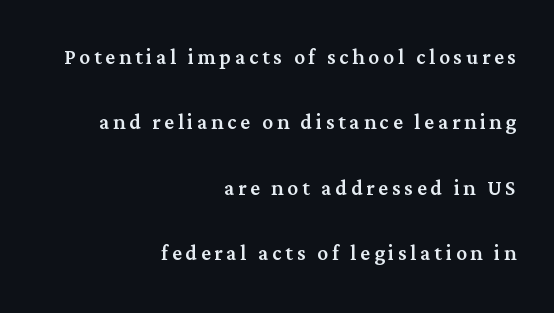
{"italic": "no", "underline": "no", "align": "right", "line_spacing": "loose", "line_spacing_ratio": 2.42, "glyph_px": 27}
